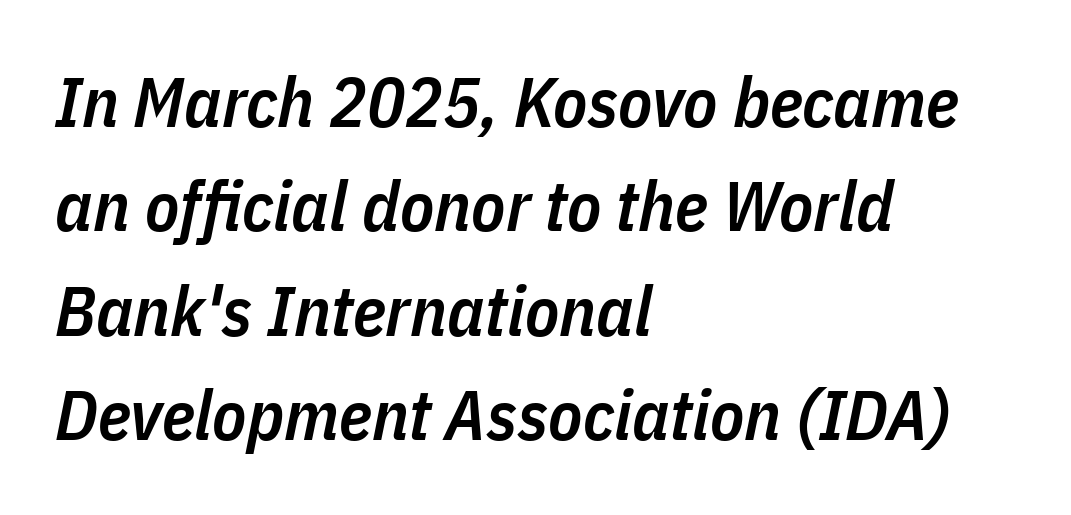
No word sits above an underline. How would I describe the line gaps? Plain and ordinary. The line texture is even and compact thanks to regular tracking. The ragged edge is on the right, which tells us the setting is flush left. The sample has been set in demibold, a notch under bold. Is the type slanted? Yes — the strokes lean at a clear angle.
